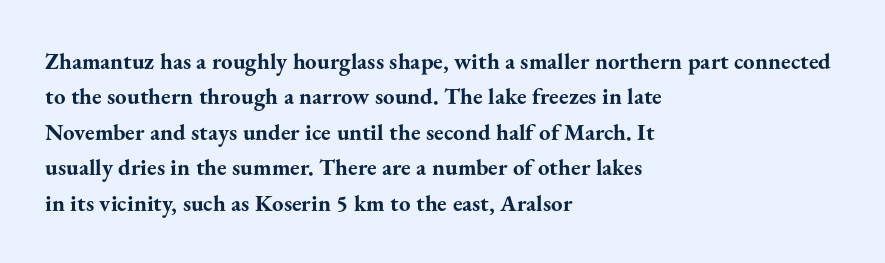
Q: Is the text bold? A: Yes.
Q: Is the text italic (slanted)? A: No, it is upright.
Q: Is the text underlined? A: No.
Q: How is the paragraph aligned? A: Left-aligned.
Q: Is the spacing between letters normal or unusually wide? A: Normal.
Q: Is the spacing between lines tight, normal or loose? A: Normal.
